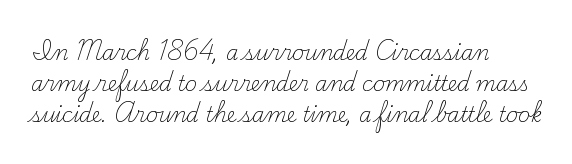
The image shows 20 px text type; set left-aligned, normal line spacing (1.54x), normal letter spacing, not underlined.
